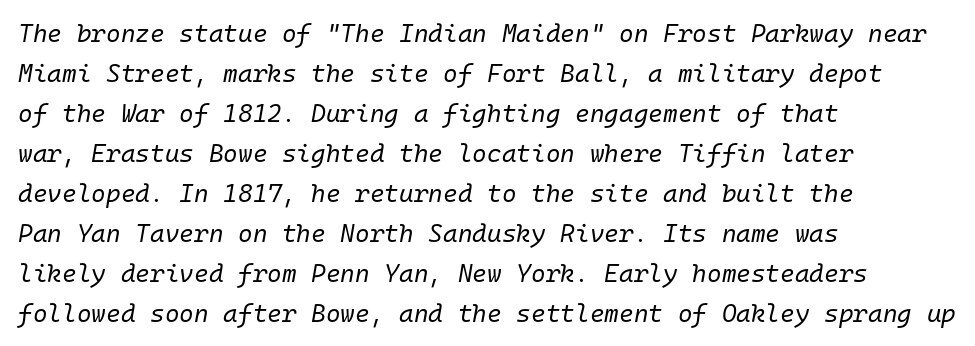
Q: Is the text bold? A: No.
Q: Is the text italic (slanted)? A: Yes, it leans right by about 10 degrees.
Q: Is the text underlined? A: No.
Q: How is the paragraph aligned? A: Left-aligned.
Q: Is the spacing between letters normal or unusually wide? A: Normal.
Q: Is the spacing between lines tight, normal or loose? A: Normal.
